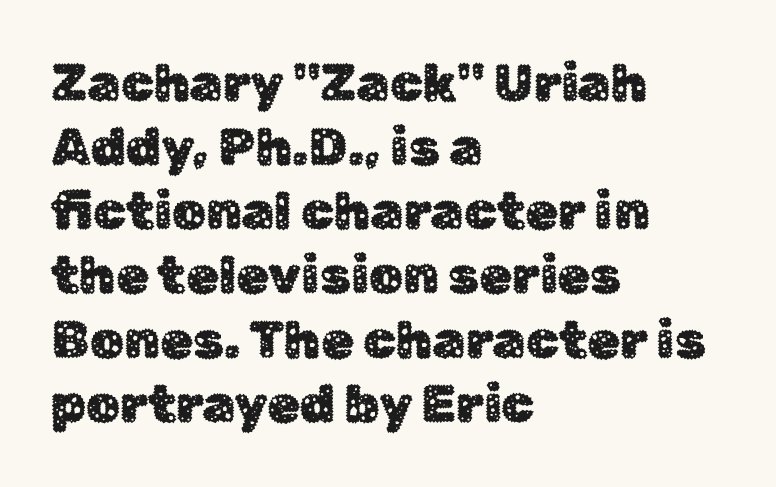
Q: Is the text italic (slanted)? A: No, it is upright.
Q: Is the typeface a serif or a sans-serif typeface? A: Sans-serif.
Q: Is the text underlined? A: No.
Q: How is the paragraph aligned? A: Left-aligned.
Q: Is the spacing between letters normal or unusually wide? A: Normal.
Q: Width (condensed, normal, or wide)? A: Normal.
Q: Stroke contrast? A: Low.
Q: x-height? A: Medium.
Q: Monospaced? A: No.
